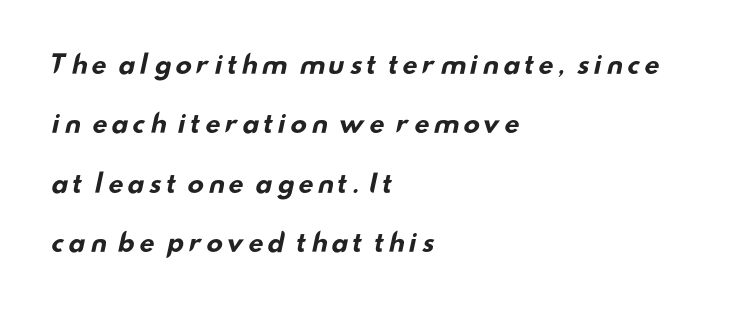
Q: Is the text bold? A: Yes.
Q: Is the text underlined? A: No.
Q: How is the paragraph aligned? A: Left-aligned.
Q: Is the spacing between lines tight, normal or loose? A: Loose.
